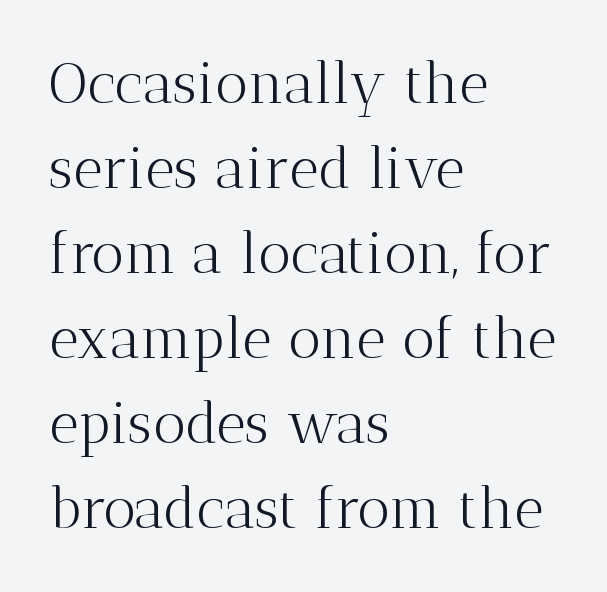
Q: Is the text bold? A: No.
Q: Is the text italic (slanted)? A: No, it is upright.
Q: Is the typeface a serif or a sans-serif typeface? A: Serif.
Q: Is the text underlined? A: No.
Q: How is the paragraph aligned? A: Left-aligned.
Q: Is the spacing between letters normal or unusually wide? A: Normal.
Q: Is the spacing between lines tight, normal or loose? A: Normal.
Q: Width (condensed, normal, or wide)? A: Normal.
Q: Stroke contrast? A: Medium.
Q: x-height? A: Medium.
Q: Monospaced? A: No.
